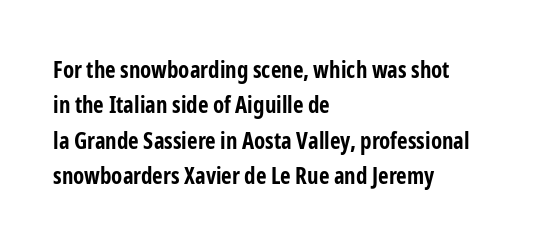
The strip under each line holds only bare page. The designer left line spacing at the default. Typeset ragged right — the left edge is the straight one. Heavy-handed strokes throughout: this text is bold.
